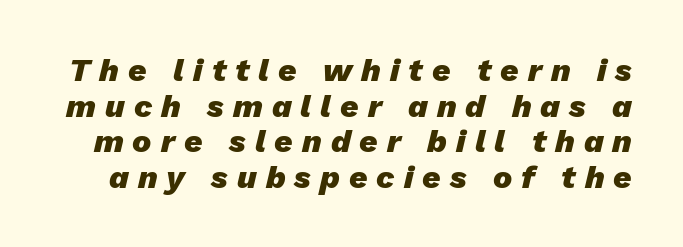
{"italic": "yes", "lean": "right", "slant_degrees": 13, "bold": "yes", "weight": "heavy", "width": "normal", "stroke_contrast": "low", "x_height": "medium", "monospaced": "no", "underline": "no", "line_spacing": "tight", "line_spacing_ratio": 1.11, "letter_spacing": "wide", "letter_spacing_em": 0.28, "glyph_px": 32}
